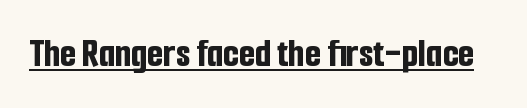
Q: Is the text bold? A: Yes.
Q: Is the text italic (slanted)? A: No, it is upright.
Q: Is the typeface a serif or a sans-serif typeface? A: Sans-serif.
Q: Is the text underlined? A: Yes.
Q: Is the spacing between letters normal or unusually wide? A: Normal.
Q: Width (condensed, normal, or wide)? A: Condensed.
Q: Stroke contrast? A: Low.
Q: x-height? A: Medium.
Q: Monospaced? A: No.
